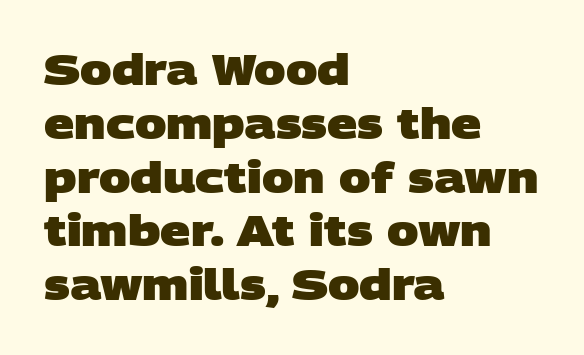
Q: Is the text bold? A: Yes.
Q: Is the typeface a serif or a sans-serif typeface? A: Sans-serif.
Q: Is the text underlined? A: No.
Q: How is the paragraph aligned? A: Left-aligned.
Q: Is the spacing between letters normal or unusually wide? A: Normal.
Q: Is the spacing between lines tight, normal or loose? A: Normal.
Q: Width (condensed, normal, or wide)? A: Wide.
Q: Stroke contrast? A: Low.
Q: x-height? A: Large.
Q: Monospaced? A: No.
